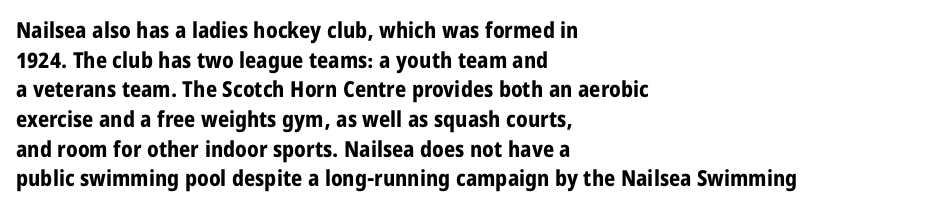
{"italic": "no", "bold": "yes", "underline": "no", "align": "left", "line_spacing": "normal", "line_spacing_ratio": 1.35, "letter_spacing": "normal", "letter_spacing_em": 0.0, "glyph_px": 22}
